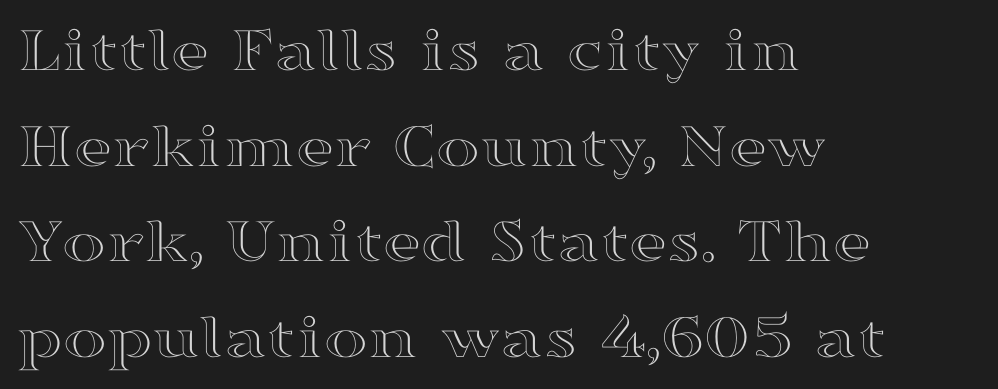
{"italic": "no", "width": "wide", "x_height": "medium", "monospaced": "no", "underline": "no", "align": "left", "line_spacing": "normal", "line_spacing_ratio": 1.45, "letter_spacing": "normal", "letter_spacing_em": 0.0, "glyph_px": 66}
